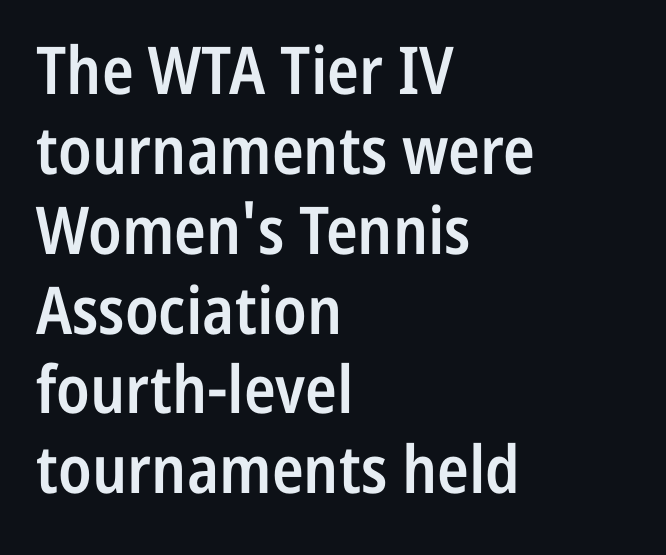
The image shows 66 px semibold, condensed sans-serif type, upright; set left-aligned, line spacing 1.21x, normal letter spacing, not underlined; low stroke contrast and a medium x-height.
